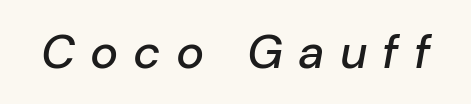
The string is rendered with underlining switched off. Here the designer chose a conventional face with non-uniform glyph widths. Every character sits at an angle, as italics do. You could only call the tracking loose — the letters float apart.
